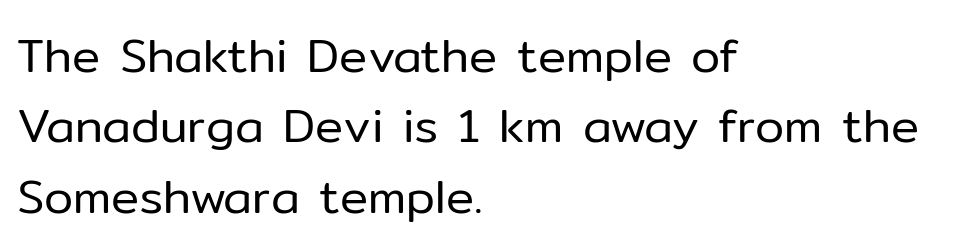
{"serif": "no", "italic": "no", "bold": "no", "weight": "regular", "width": "normal", "stroke_contrast": "low", "x_height": "medium", "monospaced": "no", "underline": "no", "align": "left", "line_spacing": "normal", "line_spacing_ratio": 1.5, "letter_spacing": "normal", "letter_spacing_em": 0.0, "glyph_px": 47}
